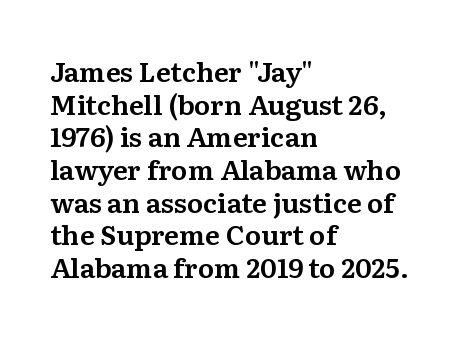
Q: Is the text italic (slanted)? A: No, it is upright.
Q: Is the text underlined? A: No.
Q: How is the paragraph aligned? A: Left-aligned.
Q: Is the spacing between letters normal or unusually wide? A: Normal.
